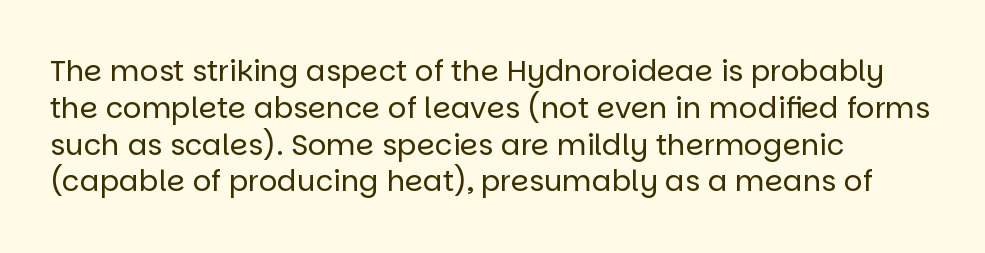
{"serif": "no", "italic": "no", "bold": "no", "weight": "regular", "width": "normal", "stroke_contrast": "low", "x_height": "large", "monospaced": "no", "underline": "no", "align": "left", "line_spacing": "normal", "line_spacing_ratio": 1.27, "letter_spacing": "normal", "letter_spacing_em": 0.0, "glyph_px": 29}
